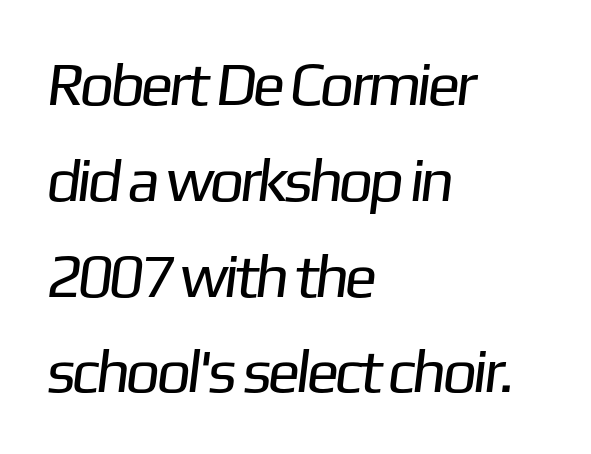
Q: Is the text bold? A: No.
Q: Is the typeface a serif or a sans-serif typeface? A: Sans-serif.
Q: Is the text underlined? A: No.
Q: How is the paragraph aligned? A: Left-aligned.
Q: Is the spacing between letters normal or unusually wide? A: Normal.
Q: Is the spacing between lines tight, normal or loose? A: Normal.
Q: Width (condensed, normal, or wide)? A: Normal.
Q: Stroke contrast? A: Low.
Q: x-height? A: Medium.
Q: Monospaced? A: No.
